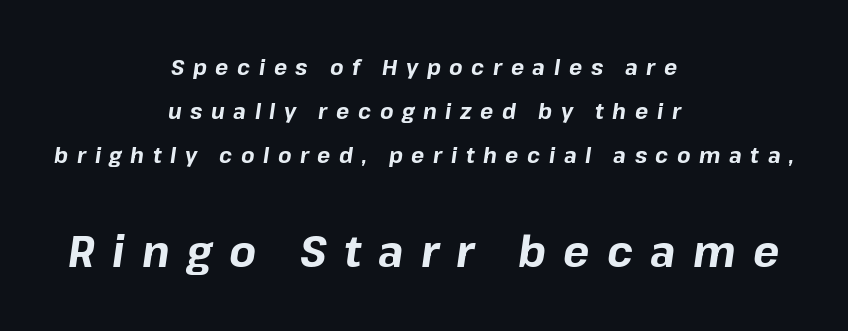
{"italic": "yes", "lean": "right", "slant_degrees": 8, "bold": "yes", "weight": "bold", "width": "normal", "stroke_contrast": "low", "x_height": "medium", "monospaced": "no", "underline": "no", "align": "center", "line_spacing": "loose", "line_spacing_ratio": 2.01, "letter_spacing": "wide", "letter_spacing_em": 0.39, "larger_block": "second", "size_ratio": 2.0, "glyph_px": 44}
